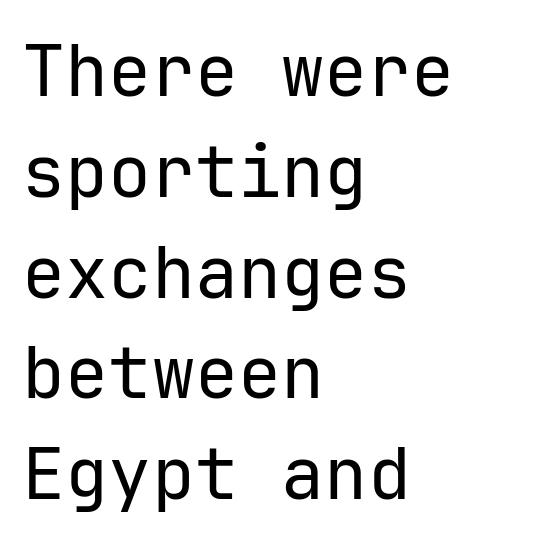
The image shows 72 px regular-weight sans-serif type, upright, monospaced; set left-aligned, normal line spacing (1.4x), normal letter spacing, not underlined; low stroke contrast and a medium x-height.
